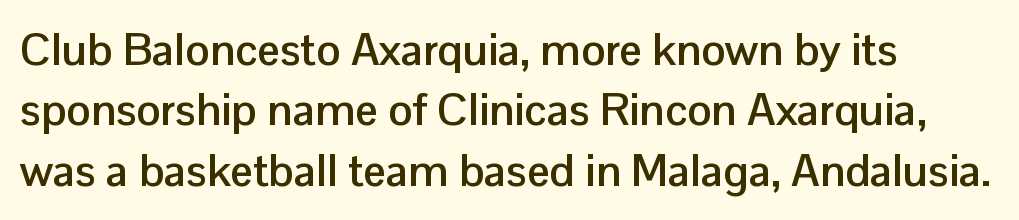
The image shows 45 px semibold sans-serif type, upright; set left-aligned, normal line spacing (1.34x), normal letter spacing, not underlined; low stroke contrast and a medium x-height.
